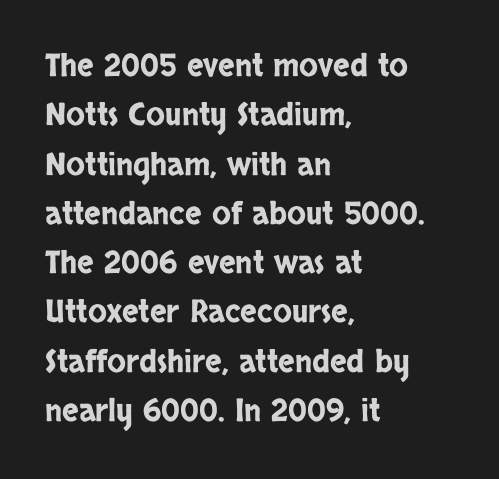
Q: Is the text italic (slanted)? A: No, it is upright.
Q: Is the typeface a serif or a sans-serif typeface? A: Sans-serif.
Q: Is the text underlined? A: No.
Q: How is the paragraph aligned? A: Left-aligned.
Q: Is the spacing between letters normal or unusually wide? A: Normal.
Q: Is the spacing between lines tight, normal or loose? A: Normal.
Q: Width (condensed, normal, or wide)? A: Condensed.
Q: Stroke contrast? A: Low.
Q: x-height? A: Large.
Q: Monospaced? A: No.
